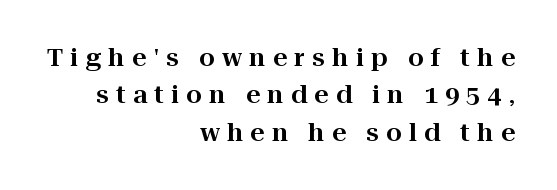
Letter spacing: wide. Check under the words: just untouched page. A student would call this right alignment; a typographer would say flush right, rag left. You can tell it's not italic because the verticals are truly vertical. What's the leading like? Ordinary, nothing unusual.
